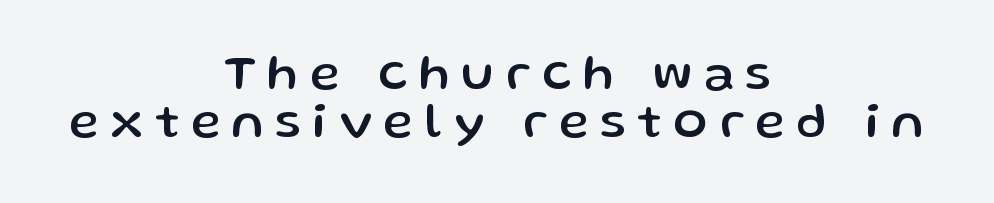
The image shows 50 px sans-serif type, upright; set centered, tight line spacing (0.96x), unusually wide letter spacing (+0.24 em), not underlined; low stroke contrast and a medium x-height.
